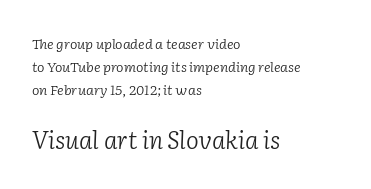
Q: Is the text bold? A: No.
Q: Is the text italic (slanted)? A: Yes, it leans right by about 2 degrees.
Q: Is the text underlined? A: No.
Q: How is the paragraph aligned? A: Left-aligned.
Q: Is the spacing between letters normal or unusually wide? A: Normal.
Q: Is the spacing between lines tight, normal or loose? A: Normal.
Q: Which block of text is set in a larger size, the first (top) or the second (bottom)? A: The second (bottom) one.
